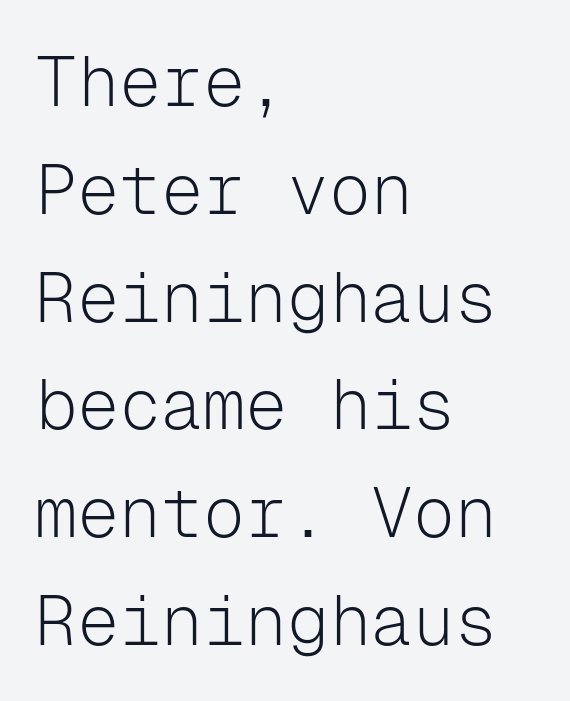
{"serif": "no", "italic": "no", "bold": "no", "weight": "light", "width": "normal", "stroke_contrast": "low", "x_height": "medium", "monospaced": "yes", "underline": "no", "align": "left", "line_spacing": "normal", "line_spacing_ratio": 1.54, "letter_spacing": "normal", "letter_spacing_em": 0.0, "glyph_px": 70}
